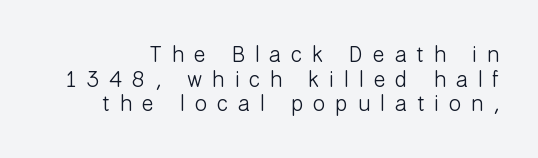
{"italic": "no", "bold": "no", "underline": "no", "line_spacing": "tight", "line_spacing_ratio": 1.12, "letter_spacing": "wide", "letter_spacing_em": 0.46, "glyph_px": 22}
